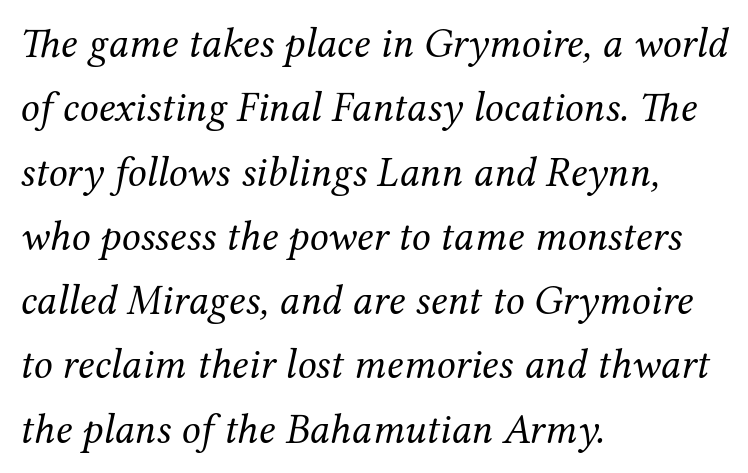
The image shows 42 px regular-weight serif type, italic (leaning right); set left-aligned, normal line spacing (1.53x), normal letter spacing, not underlined; medium stroke contrast and a medium x-height.
